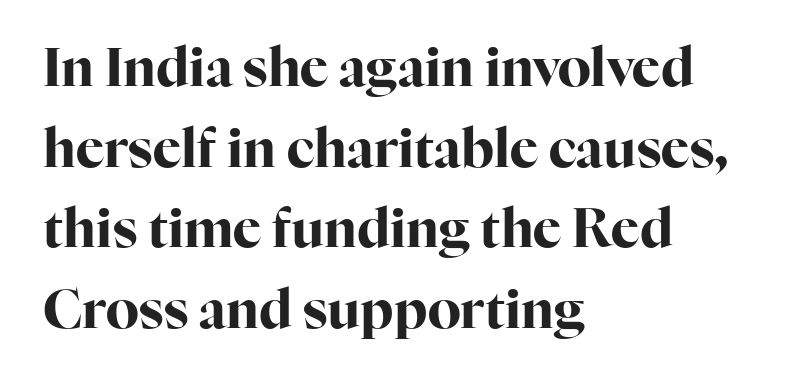
The image shows 53 px bold serif type, upright; set left-aligned, normal line spacing (1.52x), normal letter spacing, not underlined; high stroke contrast and a medium x-height.
